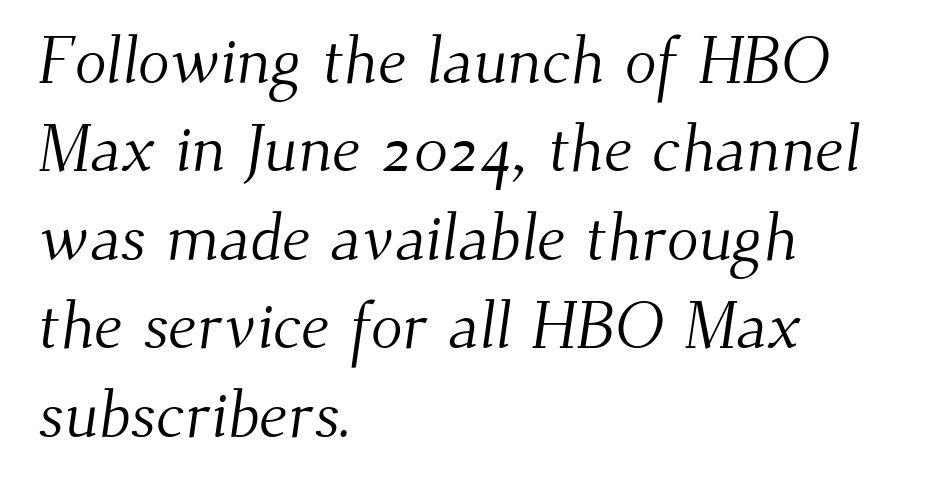
{"serif": "yes", "bold": "no", "weight": "light", "width": "normal", "stroke_contrast": "medium", "x_height": "small", "monospaced": "no", "underline": "no", "align": "left", "line_spacing": "normal", "line_spacing_ratio": 1.34, "letter_spacing": "normal", "letter_spacing_em": 0.0, "glyph_px": 66}
